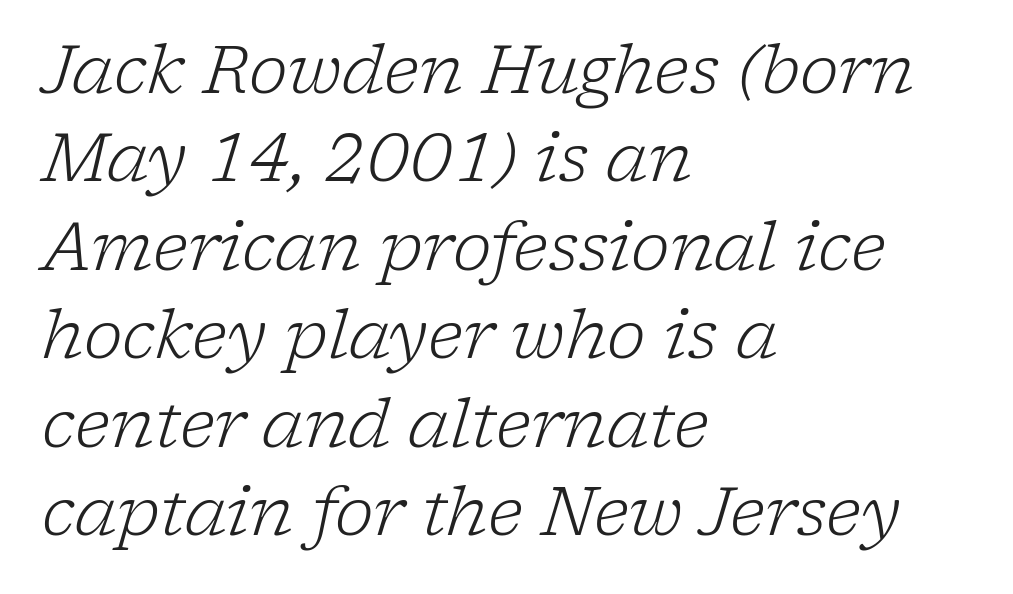
Q: Is the text bold? A: No.
Q: Is the text italic (slanted)? A: Yes, it leans right by about 17 degrees.
Q: Is the typeface a serif or a sans-serif typeface? A: Serif.
Q: Is the text underlined? A: No.
Q: How is the paragraph aligned? A: Left-aligned.
Q: Is the spacing between letters normal or unusually wide? A: Normal.
Q: Is the spacing between lines tight, normal or loose? A: Normal.
Q: Width (condensed, normal, or wide)? A: Normal.
Q: Stroke contrast? A: Low.
Q: x-height? A: Medium.
Q: Monospaced? A: No.
